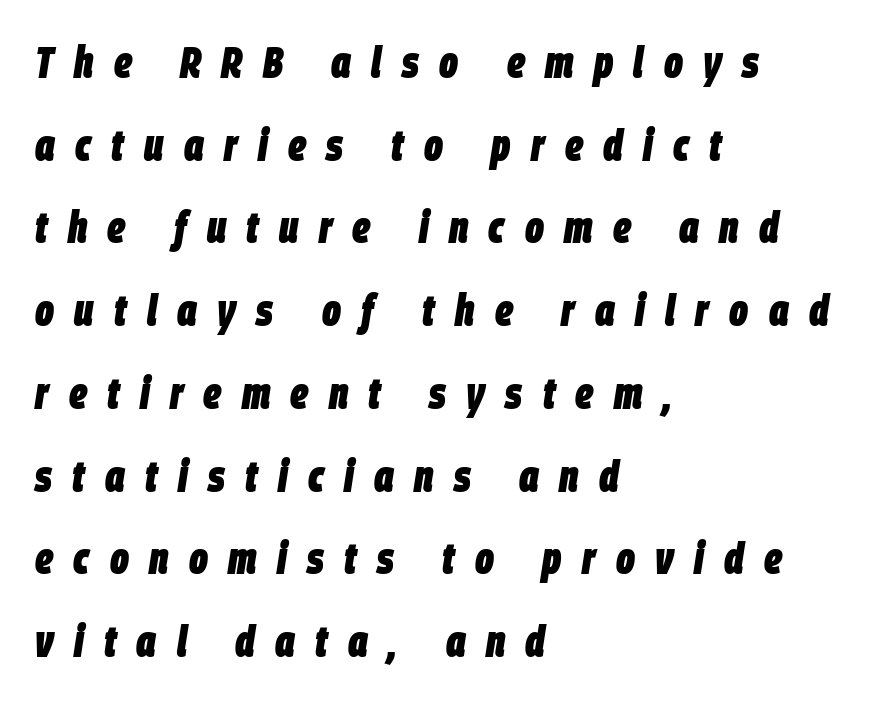
The image shows 44 px heavy, condensed type, italic (leaning right); set left-aligned, line spacing 1.88x, unusually wide letter spacing (+0.46 em), not underlined; low stroke contrast and a large x-height.
